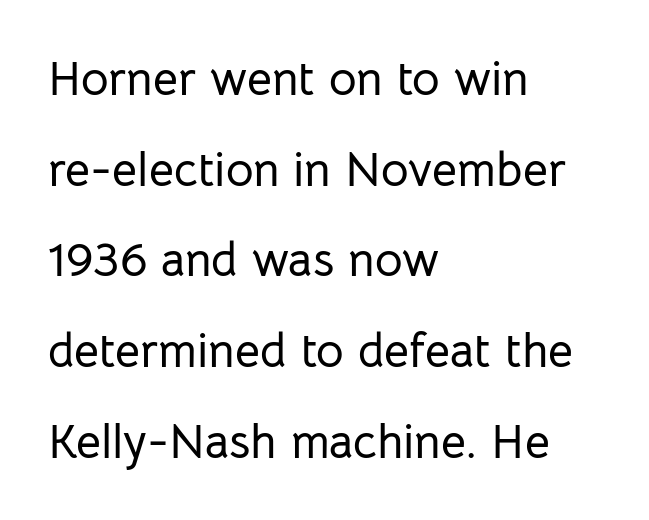
This sample uses a sans-serif face. Each row of text sits above clean, open space. You could not count columns in this text — the font is proportionally spaced. Default kerning and tracking; the words read as compact shapes. Alignment: flush left.
